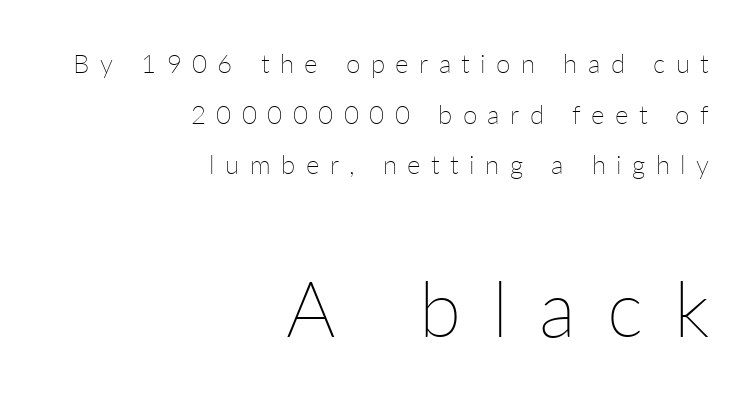
{"italic": "no", "bold": "no", "weight": "thin", "width": "normal", "stroke_contrast": "low", "x_height": "medium", "monospaced": "no", "underline": "no", "align": "right", "line_spacing": "loose", "line_spacing_ratio": 1.95, "letter_spacing": "wide", "letter_spacing_em": 0.4, "larger_block": "second", "size_ratio": 2.96, "glyph_px": 77}
